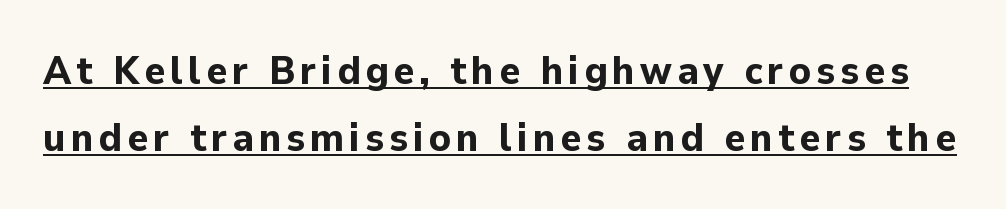
A roman cut, with each character standing at attention. Descenders here cross a horizontal rule under the line. Vertically, the passage feels balanced, rows spaced as you'd expect. Looks like regular typesetting: each glyph gets only the width it needs. Weight check: bold — yes, fully.
